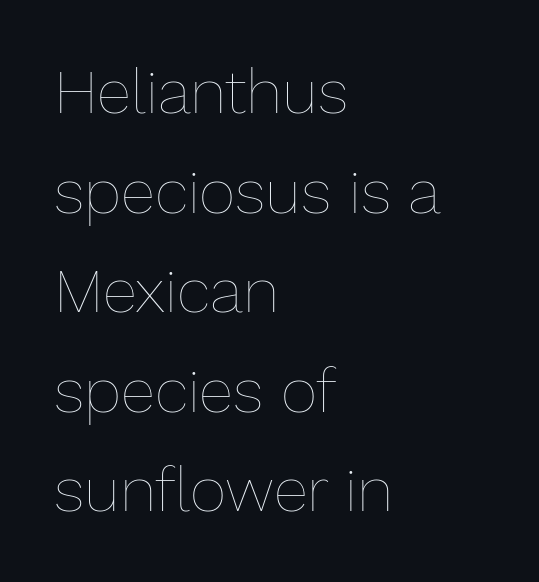
The image shows 63 px thin type, upright; set left-aligned, normal line spacing (1.58x), normal letter spacing, not underlined; low stroke contrast and a medium x-height.
